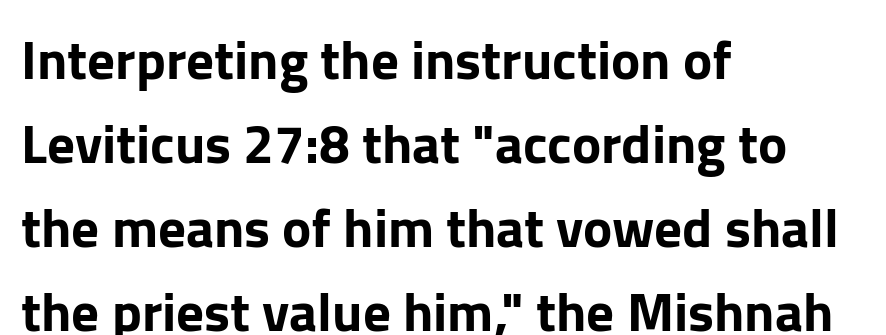
The image shows 55 px sans-serif type, upright; set left-aligned, normal line spacing (1.53x), normal letter spacing, not underlined; low stroke contrast and a medium x-height.
